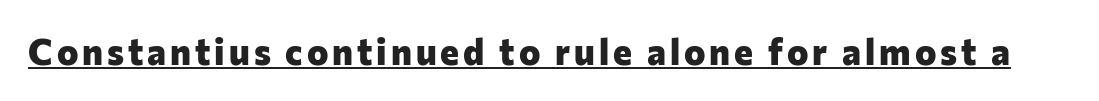
{"serif": "no", "italic": "no", "bold": "yes", "weight": "heavy", "width": "normal", "stroke_contrast": "low", "x_height": "medium", "monospaced": "no", "underline": "yes", "glyph_px": 36}
